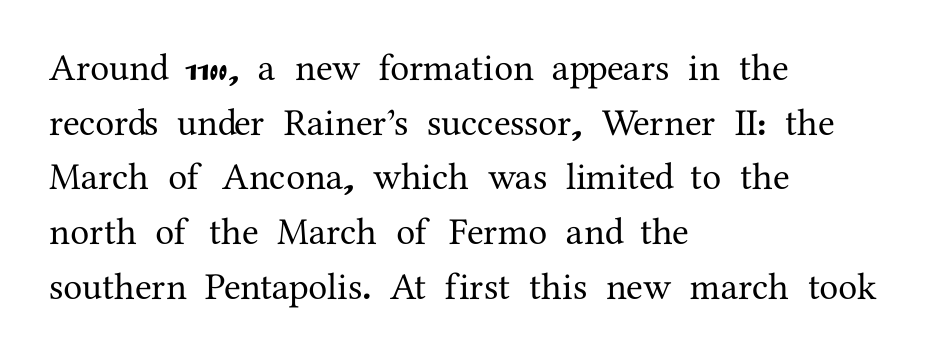
Q: Is the text italic (slanted)? A: No, it is upright.
Q: Is the typeface a serif or a sans-serif typeface? A: Serif.
Q: Is the text underlined? A: No.
Q: How is the paragraph aligned? A: Left-aligned.
Q: Is the spacing between letters normal or unusually wide? A: Normal.
Q: Is the spacing between lines tight, normal or loose? A: Normal.
Q: Width (condensed, normal, or wide)? A: Normal.
Q: Stroke contrast? A: Medium.
Q: x-height? A: Medium.
Q: Monospaced? A: No.
